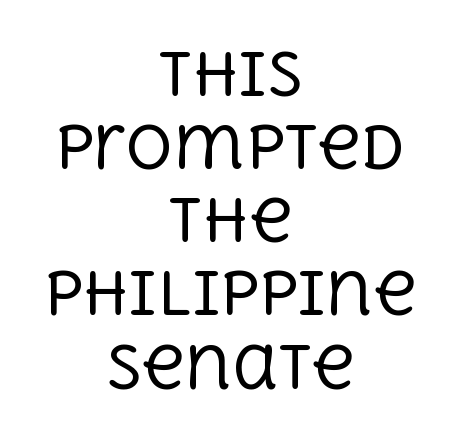
The image shows 59 px regular-weight serif type, upright; set centered, line spacing 1.24x, normal letter spacing, not underlined; a large x-height.
